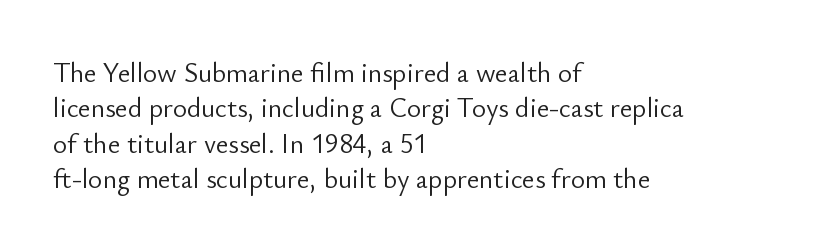
The image shows 27 px text type, upright; set left-aligned, normal line spacing (1.31x), normal letter spacing, not underlined.
